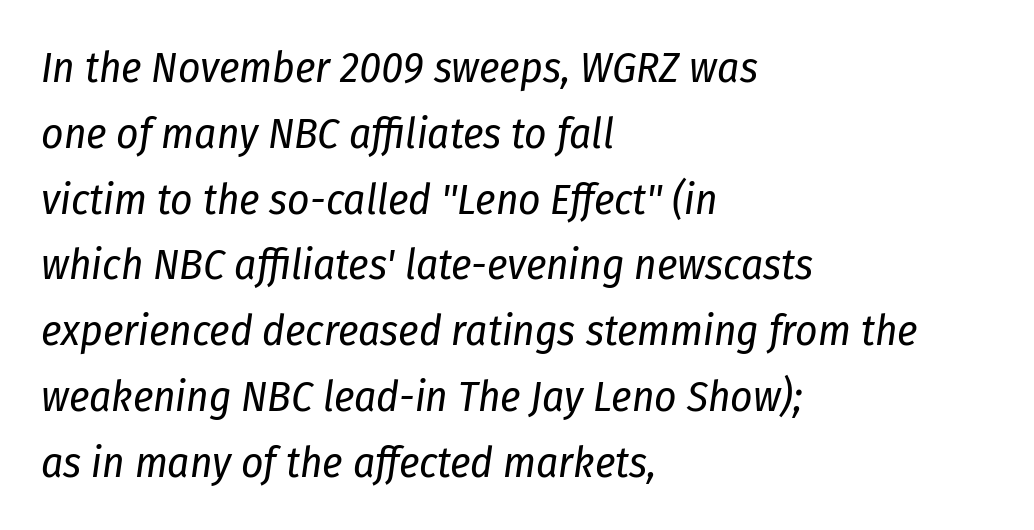
Each letter keeps its own natural width here, so spacing adapts to shape. Each word holds together tightly as a unit, with standard inter-letter gaps. Horizontal alignment here is leftward, the default for most running prose. The foot of each line stays bare and open. Italic: yes, the glyphs are oblique. Weight: in the light-to-regular range.
